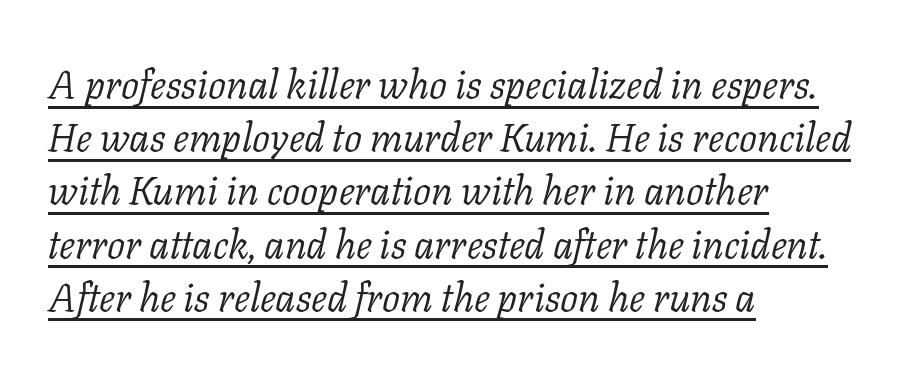
{"serif": "yes", "italic": "yes", "lean": "right", "slant_degrees": 11, "bold": "no", "weight": "light", "width": "normal", "stroke_contrast": "low", "x_height": "medium", "monospaced": "no", "underline": "yes", "align": "left", "line_spacing": "normal", "line_spacing_ratio": 1.33, "letter_spacing": "normal", "letter_spacing_em": 0.0, "glyph_px": 40}
